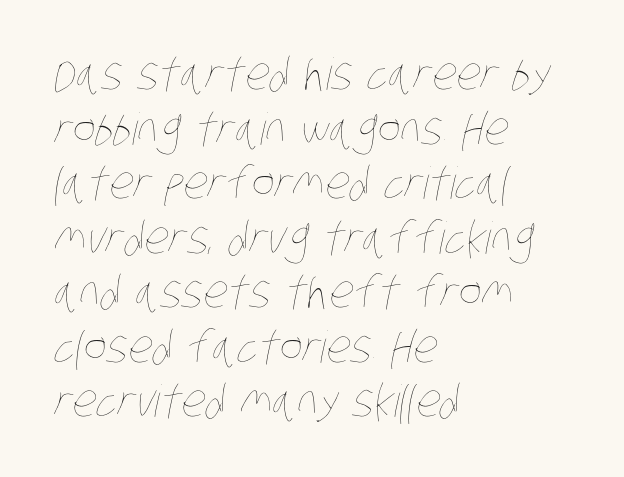
The image shows 44 px thin, condensed type; set left-aligned, line spacing 1.24x, normal letter spacing, not underlined; low stroke contrast and a large x-height.
